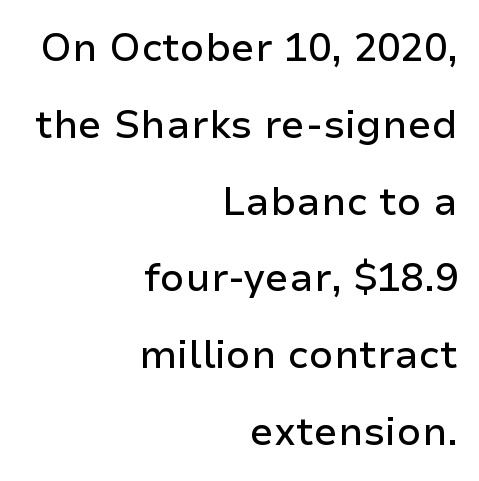
The image shows 39 px sans-serif type, upright; set right-aligned, loose line spacing (1.97x), normal letter spacing, not underlined; low stroke contrast and a medium x-height.
